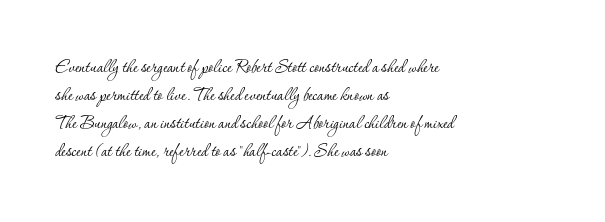
Q: Is the text bold? A: No.
Q: Is the text italic (slanted)? A: Yes.
Q: Is the text underlined? A: No.
Q: How is the paragraph aligned? A: Left-aligned.
Q: Is the spacing between letters normal or unusually wide? A: Normal.
Q: Is the spacing between lines tight, normal or loose? A: Normal.
